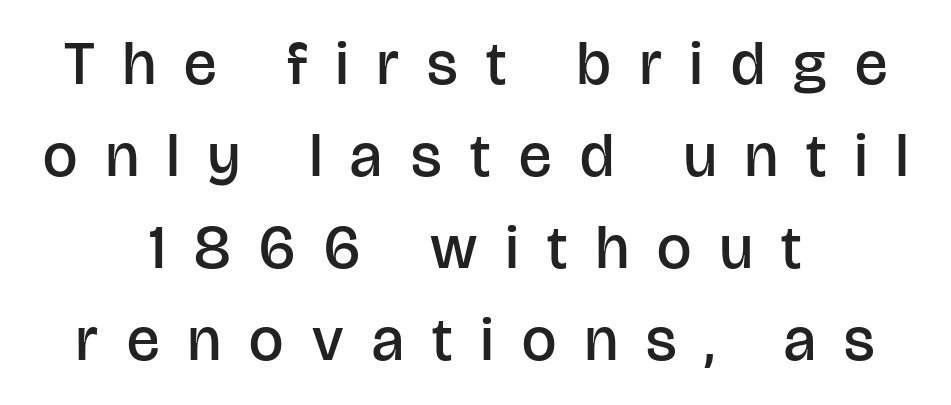
The image shows 61 px semibold sans-serif type, upright; set centered, normal line spacing (1.51x), unusually wide letter spacing (+0.47 em), not underlined; low stroke contrast and a large x-height.
